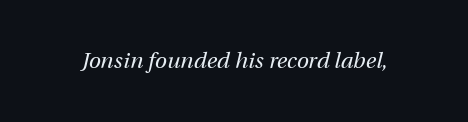
Compared with typical body copy, the letter spacing here is the same. Style check: oblique. Stems here are at most as thick as an everyday book face. Bare-footed words on every line.
